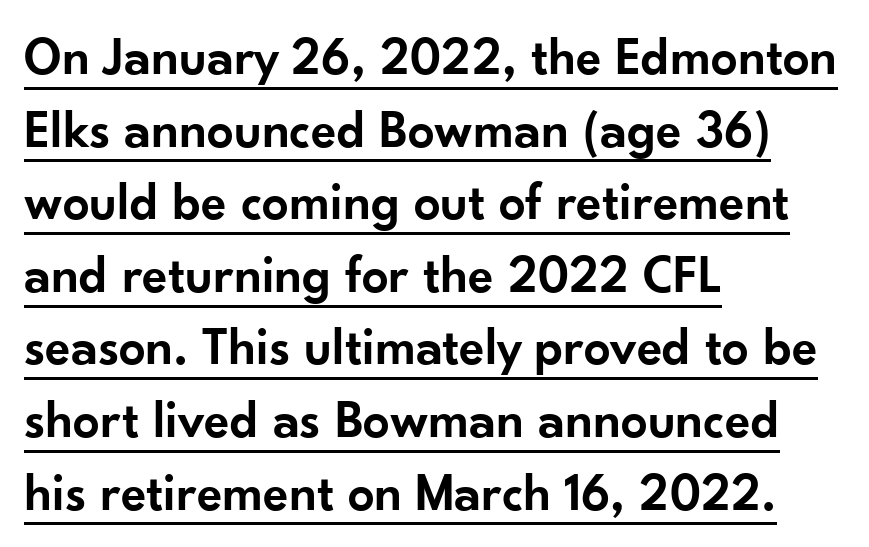
The image shows 53 px semibold sans-serif type, upright; set left-aligned, normal line spacing (1.37x), normal letter spacing, underlined; low stroke contrast and a small x-height.
